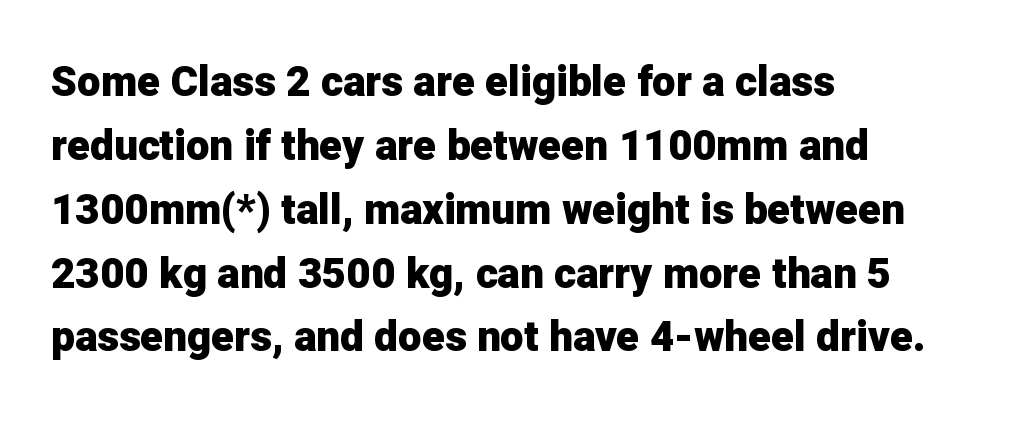
Q: Is the text bold? A: Yes.
Q: Is the text italic (slanted)? A: No, it is upright.
Q: Is the typeface a serif or a sans-serif typeface? A: Sans-serif.
Q: Is the text underlined? A: No.
Q: How is the paragraph aligned? A: Left-aligned.
Q: Is the spacing between letters normal or unusually wide? A: Normal.
Q: Is the spacing between lines tight, normal or loose? A: Normal.
Q: Width (condensed, normal, or wide)? A: Normal.
Q: Stroke contrast? A: Low.
Q: x-height? A: Medium.
Q: Monospaced? A: No.
